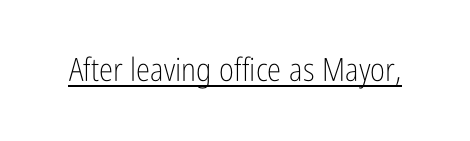
The image shows 32 px light, condensed sans-serif type, upright; set normal letter spacing, underlined; low stroke contrast and a medium x-height.
